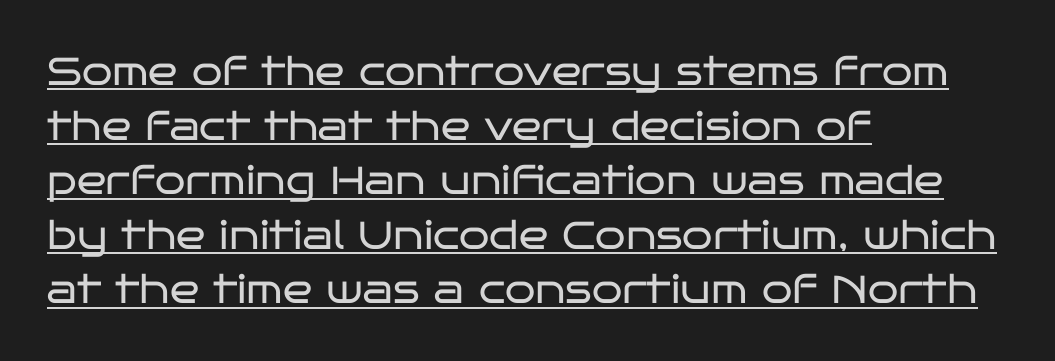
{"serif": "no", "italic": "no", "bold": "no", "weight": "regular", "width": "wide", "stroke_contrast": "low", "x_height": "large", "monospaced": "no", "underline": "yes", "align": "left", "line_spacing": "normal", "line_spacing_ratio": 1.4, "letter_spacing": "normal", "letter_spacing_em": 0.0, "glyph_px": 39}
